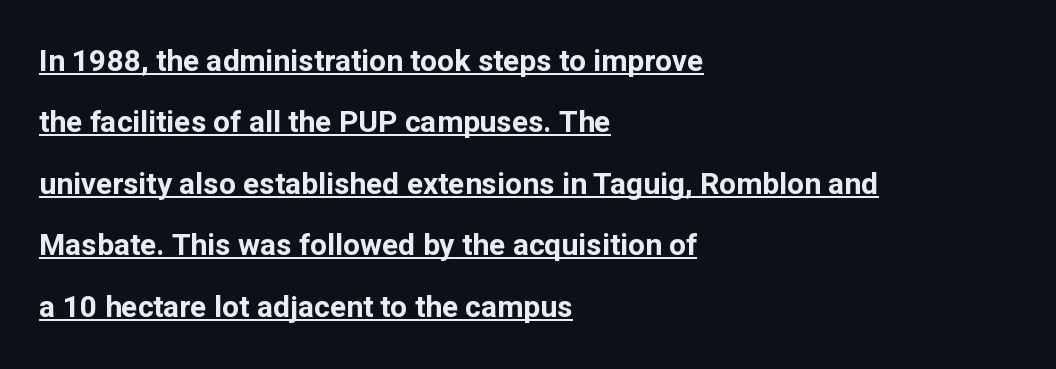
{"serif": "no", "italic": "no", "bold": "yes", "weight": "bold", "width": "normal", "stroke_contrast": "low", "x_height": "medium", "monospaced": "no", "underline": "yes", "align": "left", "line_spacing": "loose", "line_spacing_ratio": 2.05, "letter_spacing": "normal", "letter_spacing_em": 0.0, "glyph_px": 30}
